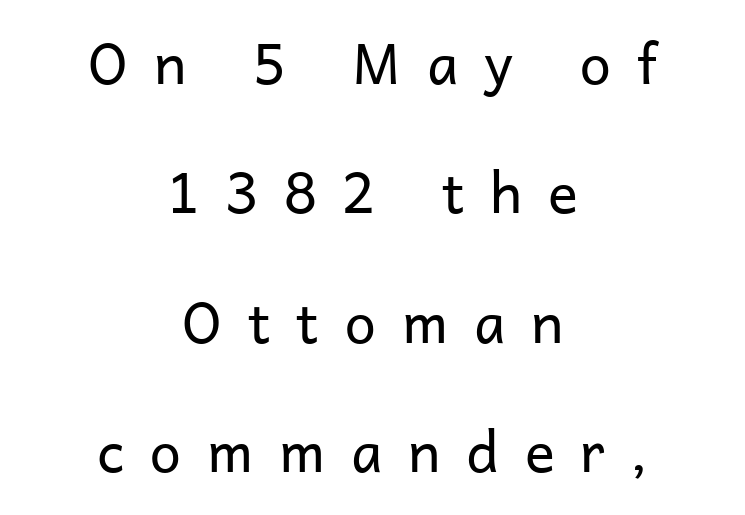
Q: Is the text bold? A: No.
Q: Is the text italic (slanted)? A: No, it is upright.
Q: Is the typeface a serif or a sans-serif typeface? A: Sans-serif.
Q: Is the text underlined? A: No.
Q: How is the paragraph aligned? A: Centered.
Q: Is the spacing between letters normal or unusually wide? A: Unusually wide.
Q: Is the spacing between lines tight, normal or loose? A: Loose.
Q: Width (condensed, normal, or wide)? A: Normal.
Q: Stroke contrast? A: Low.
Q: x-height? A: Medium.
Q: Monospaced? A: No.
